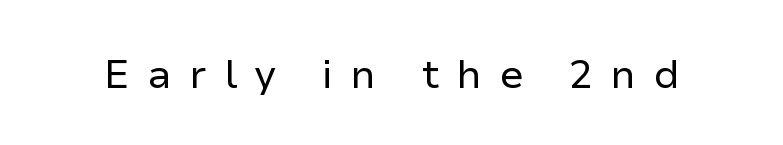
{"serif": "no", "italic": "no", "bold": "no", "weight": "regular", "width": "normal", "stroke_contrast": "low", "x_height": "medium", "monospaced": "no", "underline": "no", "letter_spacing": "wide", "letter_spacing_em": 0.43, "glyph_px": 40}
